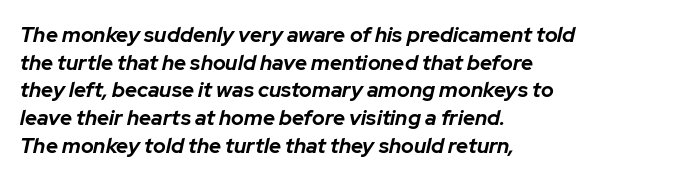
Q: Is the text bold? A: Yes.
Q: Is the text italic (slanted)? A: Yes, it leans right by about 12 degrees.
Q: Is the text underlined? A: No.
Q: How is the paragraph aligned? A: Left-aligned.
Q: Is the spacing between letters normal or unusually wide? A: Normal.
Q: Is the spacing between lines tight, normal or loose? A: Normal.
